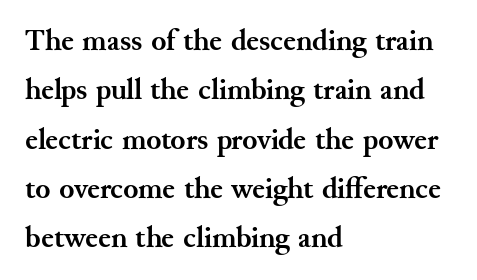
Q: Is the text bold? A: Yes.
Q: Is the text italic (slanted)? A: No, it is upright.
Q: Is the typeface a serif or a sans-serif typeface? A: Serif.
Q: Is the text underlined? A: No.
Q: How is the paragraph aligned? A: Left-aligned.
Q: Is the spacing between letters normal or unusually wide? A: Normal.
Q: Is the spacing between lines tight, normal or loose? A: Normal.
Q: Width (condensed, normal, or wide)? A: Normal.
Q: Stroke contrast? A: Medium.
Q: x-height? A: Small.
Q: Monospaced? A: No.
